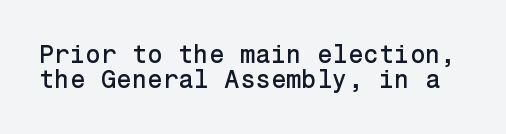
{"italic": "no", "underline": "no", "line_spacing": "tight", "line_spacing_ratio": 1.0, "letter_spacing": "normal", "letter_spacing_em": 0.0, "glyph_px": 25}
